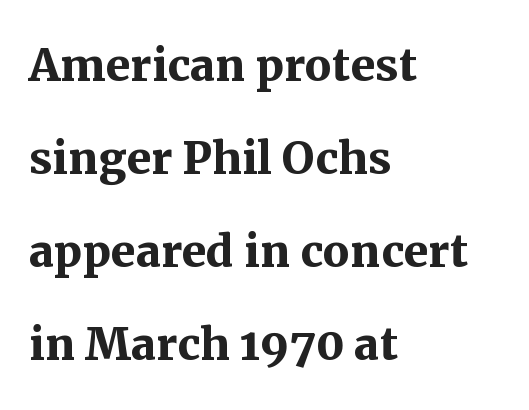
The image shows 60 px semibold serif type, upright; set left-aligned, normal line spacing (1.55x), normal letter spacing, not underlined; medium stroke contrast and a medium x-height.
